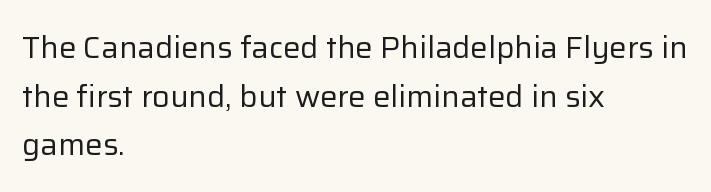
The image shows 31 px regular-weight sans-serif type, upright; set left-aligned, normal line spacing (1.57x), normal letter spacing, not underlined; low stroke contrast and a medium x-height.
